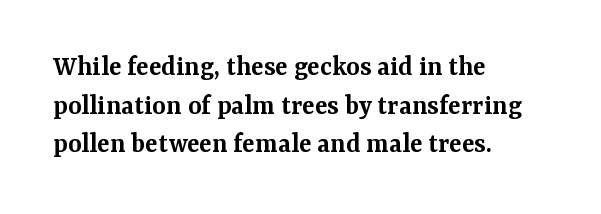
{"serif": "yes", "italic": "no", "bold": "semi", "weight": "semibold", "width": "normal", "stroke_contrast": "medium", "x_height": "medium", "monospaced": "no", "underline": "no", "align": "left", "line_spacing": "normal", "line_spacing_ratio": 1.33, "letter_spacing": "normal", "letter_spacing_em": 0.0, "glyph_px": 29}
